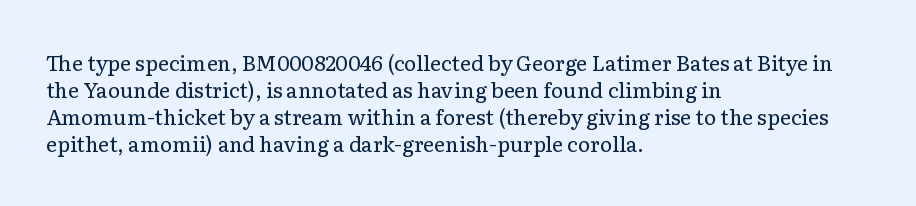
Q: Is the text bold? A: No.
Q: Is the text italic (slanted)? A: No, it is upright.
Q: Is the text underlined? A: No.
Q: How is the paragraph aligned? A: Left-aligned.
Q: Is the spacing between letters normal or unusually wide? A: Normal.
Q: Is the spacing between lines tight, normal or loose? A: Normal.
